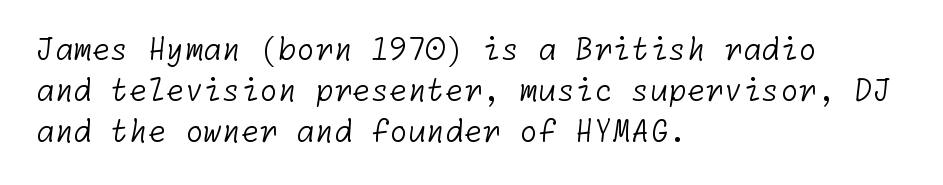
Q: Is the text bold? A: No.
Q: Is the typeface a serif or a sans-serif typeface? A: Sans-serif.
Q: Is the text underlined? A: No.
Q: How is the paragraph aligned? A: Left-aligned.
Q: Is the spacing between letters normal or unusually wide? A: Normal.
Q: Is the spacing between lines tight, normal or loose? A: Normal.
Q: Width (condensed, normal, or wide)? A: Normal.
Q: Stroke contrast? A: Low.
Q: x-height? A: Medium.
